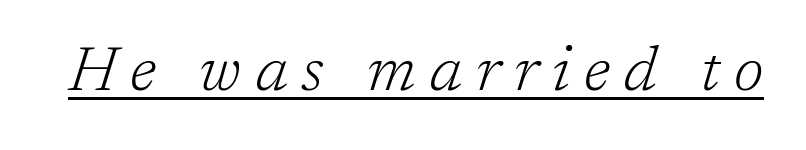
{"serif": "yes", "italic": "yes", "lean": "right", "slant_degrees": 17, "bold": "no", "weight": "light", "width": "normal", "stroke_contrast": "low", "x_height": "medium", "monospaced": "no", "underline": "yes", "letter_spacing": "wide", "letter_spacing_em": 0.22, "glyph_px": 63}
